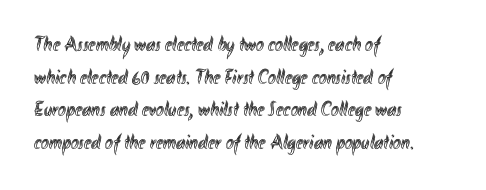
The line-height multiplier appears to be the usual default. This sample uses plain, unmodified letter spacing. No word sits above an underline.
